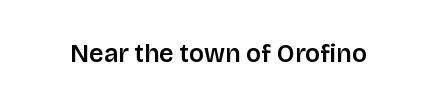
The image shows 25 px text type, upright; set normal letter spacing, not underlined.
